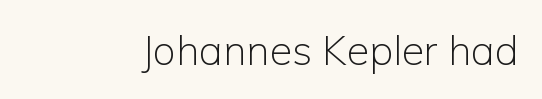
I'd call this a sans setting — the letters go barefoot. The zone under the glyphs is completely vacant. No chunkiness to these letters — they're not bold. The rendering uses natural spacing where letterforms have individual widths. You can tell it's not italic because the verticals are truly vertical. Tracking value appears to be zero — textbook default spacing.
